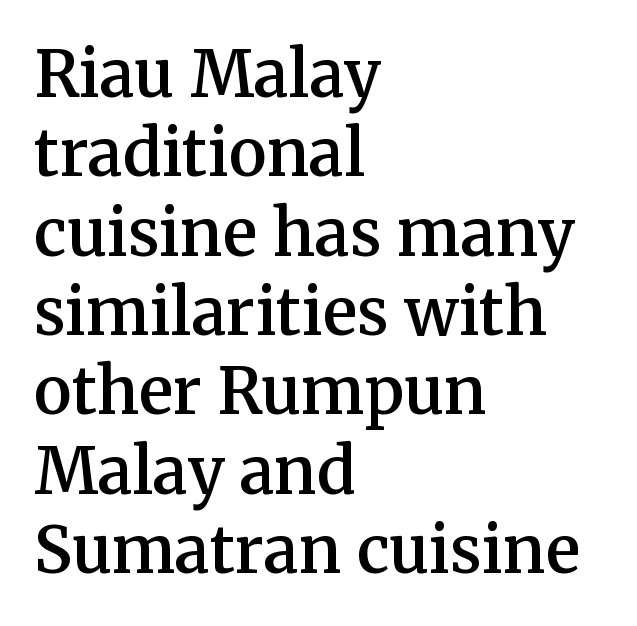
{"serif": "yes", "italic": "no", "bold": "semi", "weight": "semibold", "width": "normal", "stroke_contrast": "medium", "x_height": "medium", "monospaced": "no", "underline": "no", "align": "left", "line_spacing_ratio": 1.24, "letter_spacing": "normal", "letter_spacing_em": 0.0, "glyph_px": 64}
